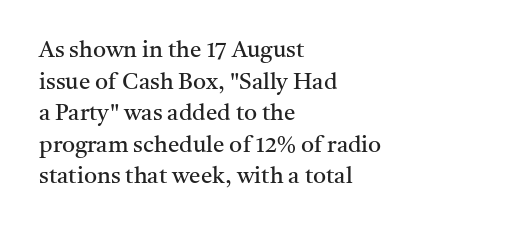
The image shows 23 px text type, upright; set left-aligned, normal line spacing (1.37x), normal letter spacing, not underlined.
